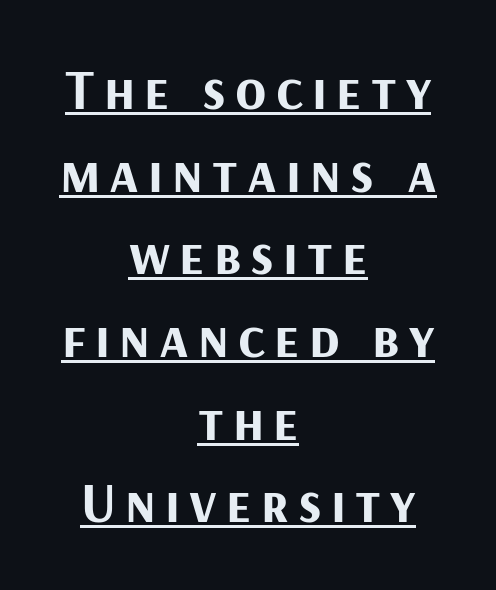
This sample has the flowing, uneven cadence of proportional lettering. What kind of face is this? One without serifs — a sans. Pretty heavy lettering here — definitely bold. The lines are quadded center. What decoration does the sample have? An underline.
